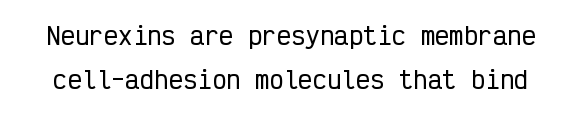
The image shows 24 px text type, upright; set line spacing 1.82x, normal letter spacing, not underlined.
